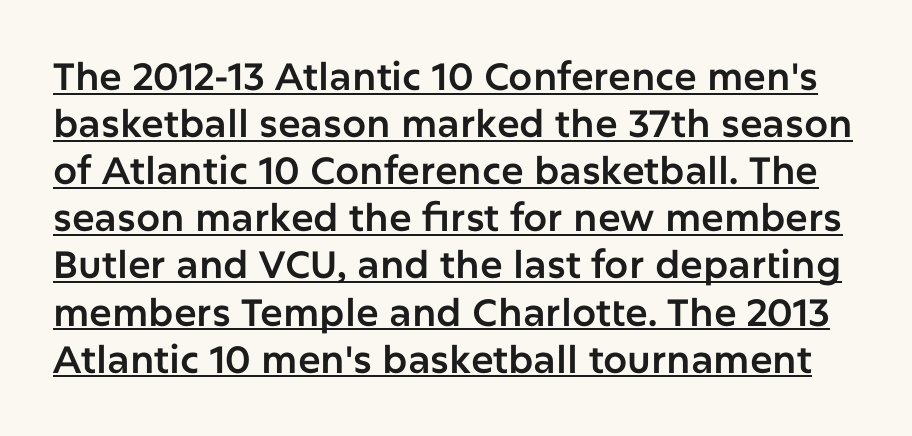
Check where the strokes stop: nothing finishes them off — pure sans. Ascenders rise straight up at ninety degrees. Character widths vary here, with narrow letters taking less room than wide ones. Characters follow at the spacing the type designer built in.
